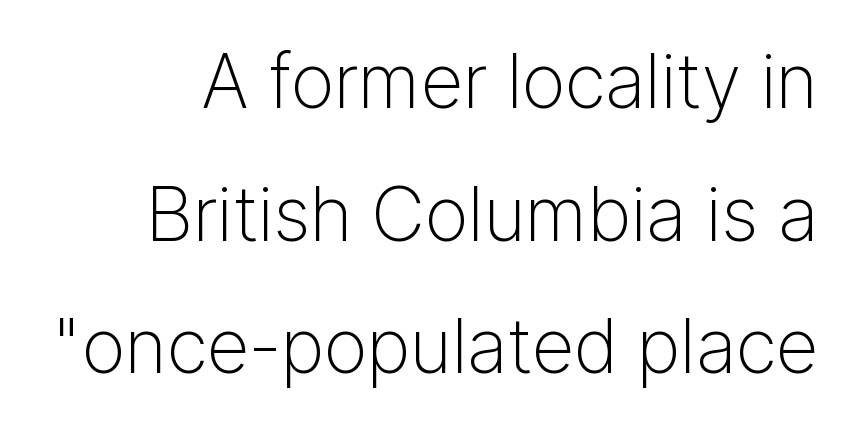
The image shows 75 px light sans-serif type, upright; set line spacing 1.77x, normal letter spacing, not underlined; low stroke contrast and a medium x-height.
